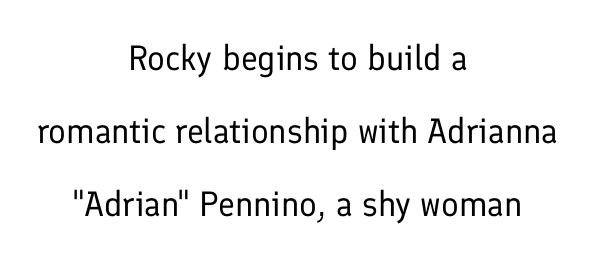
Words appear dense and cohesive because spacing is normal. A centered setting, common on invitations and titles, is used for this passage. Rows of type keep a wide berth in the vertical direction. Upright lettering throughout.
